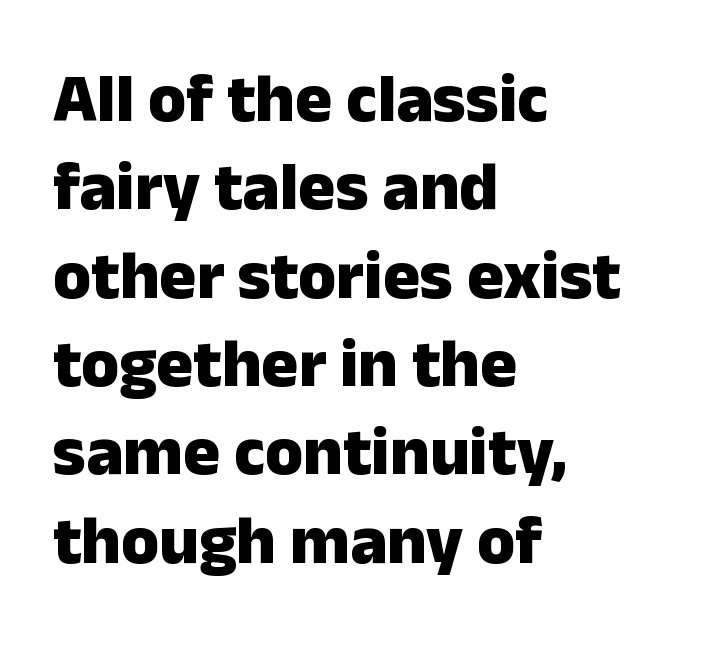
{"serif": "no", "italic": "no", "bold": "yes", "weight": "heavy", "width": "normal", "stroke_contrast": "low", "x_height": "medium", "monospaced": "no", "underline": "no", "align": "left", "line_spacing": "normal", "line_spacing_ratio": 1.28, "letter_spacing": "normal", "letter_spacing_em": 0.0, "glyph_px": 69}
